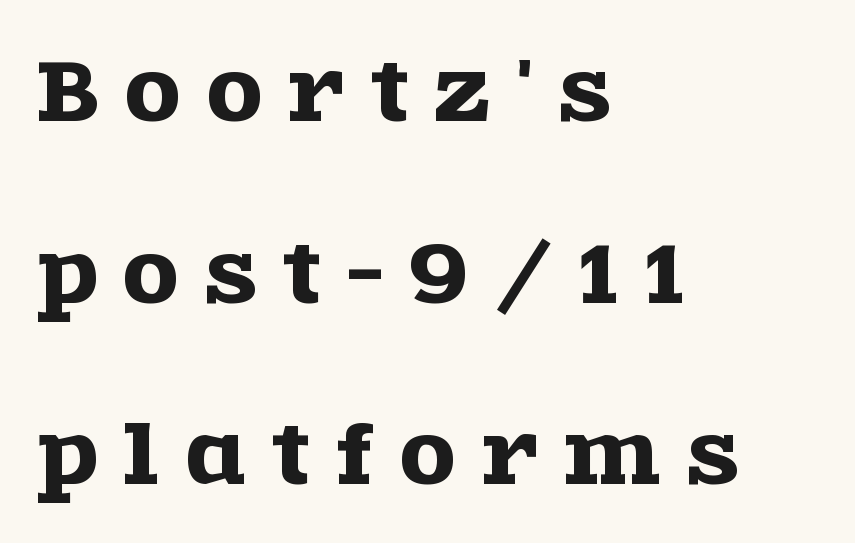
Q: Is the text italic (slanted)? A: No, it is upright.
Q: Is the typeface a serif or a sans-serif typeface? A: Serif.
Q: Is the text underlined? A: No.
Q: How is the paragraph aligned? A: Left-aligned.
Q: Is the spacing between letters normal or unusually wide? A: Unusually wide.
Q: Is the spacing between lines tight, normal or loose? A: Loose.
Q: Width (condensed, normal, or wide)? A: Wide.
Q: x-height? A: Large.
Q: Monospaced? A: No.
